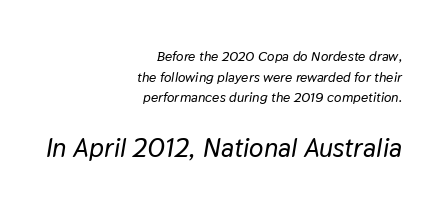
{"italic": "yes", "lean": "right", "slant_degrees": 9, "underline": "no", "align": "right", "line_spacing": "normal", "line_spacing_ratio": 1.47, "letter_spacing": "normal", "letter_spacing_em": 0.0, "larger_block": "second", "size_ratio": 1.93, "glyph_px": 27}
